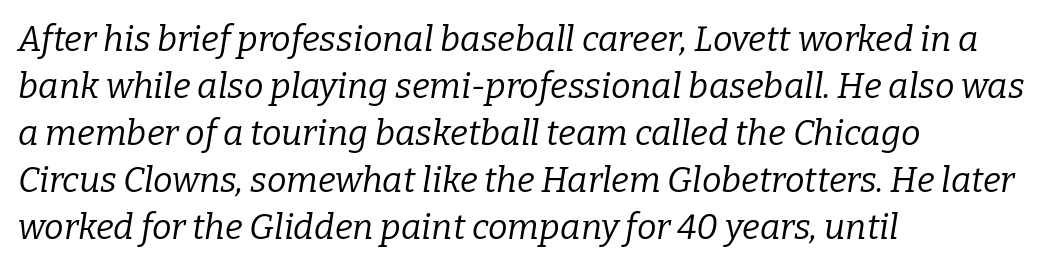
This sample uses a serif face. Characters follow at the spacing the type designer built in. The face used here is proportionally spaced, like ordinary book or web type. This sample keeps an unexceptional amount of space between lines. Visually the block forms a straight wall on the left and a jagged coastline on the right. Only glyphs here, with clear space below each row.
